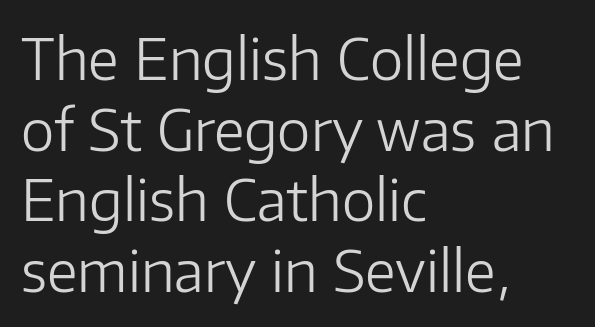
The letters stand upright; this is a roman face. The gap between lines stays unmarked. The letters carry no serifs — their stems end cleanly without finishing strokes. Typeset ragged right — the left edge is the straight one.
